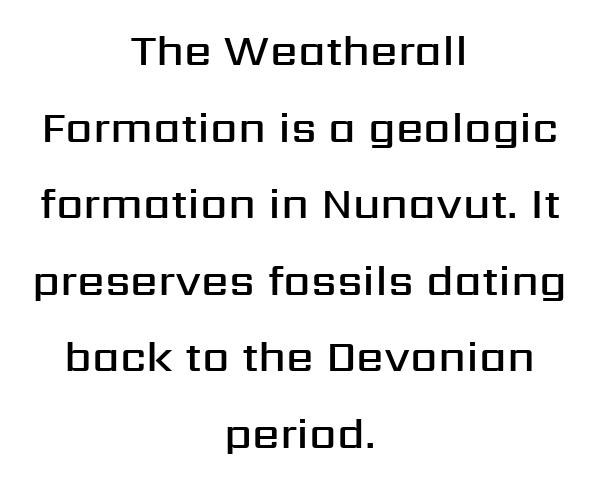
Q: Is the text bold? A: Semi-bold.
Q: Is the text italic (slanted)? A: No, it is upright.
Q: Is the typeface a serif or a sans-serif typeface? A: Sans-serif.
Q: Is the text underlined? A: No.
Q: How is the paragraph aligned? A: Centered.
Q: Is the spacing between letters normal or unusually wide? A: Normal.
Q: Width (condensed, normal, or wide)? A: Normal.
Q: Stroke contrast? A: Medium.
Q: x-height? A: Medium.
Q: Monospaced? A: No.
